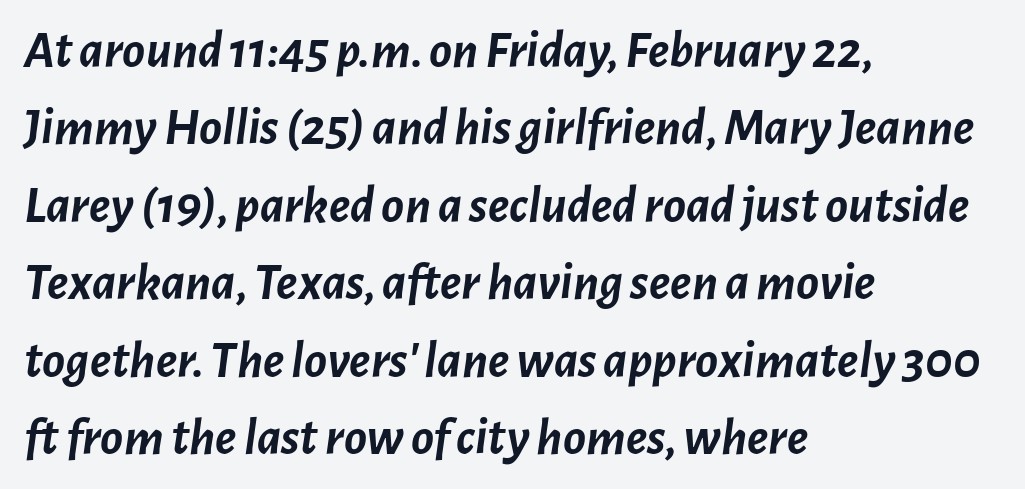
Q: Is the text bold? A: Yes.
Q: Is the text italic (slanted)? A: Yes, it leans right by about 7 degrees.
Q: Is the text underlined? A: No.
Q: How is the paragraph aligned? A: Left-aligned.
Q: Is the spacing between letters normal or unusually wide? A: Normal.
Q: Is the spacing between lines tight, normal or loose? A: Normal.
Q: Width (condensed, normal, or wide)? A: Normal.
Q: Stroke contrast? A: Low.
Q: x-height? A: Medium.
Q: Monospaced? A: No.
